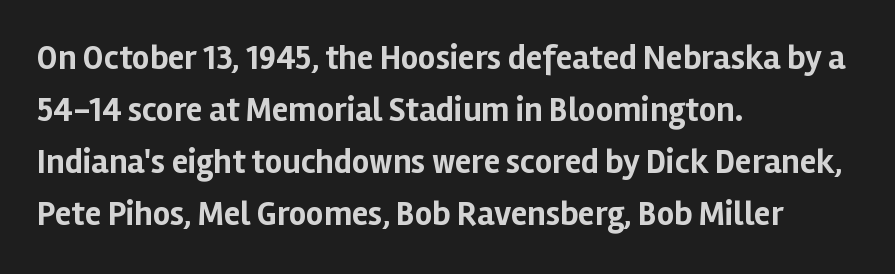
Q: Is the text bold? A: Yes.
Q: Is the text italic (slanted)? A: No, it is upright.
Q: Is the typeface a serif or a sans-serif typeface? A: Sans-serif.
Q: Is the text underlined? A: No.
Q: How is the paragraph aligned? A: Left-aligned.
Q: Is the spacing between letters normal or unusually wide? A: Normal.
Q: Is the spacing between lines tight, normal or loose? A: Normal.
Q: Width (condensed, normal, or wide)? A: Normal.
Q: Stroke contrast? A: Low.
Q: x-height? A: Medium.
Q: Monospaced? A: No.
